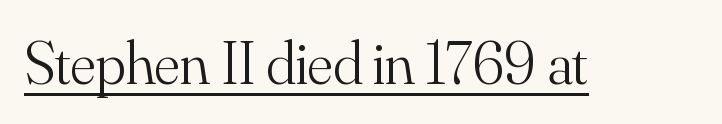
Q: Is the text bold? A: No.
Q: Is the text italic (slanted)? A: No, it is upright.
Q: Is the typeface a serif or a sans-serif typeface? A: Serif.
Q: Is the text underlined? A: Yes.
Q: Is the spacing between letters normal or unusually wide? A: Normal.
Q: Width (condensed, normal, or wide)? A: Normal.
Q: Stroke contrast? A: Medium.
Q: x-height? A: Small.
Q: Monospaced? A: No.
